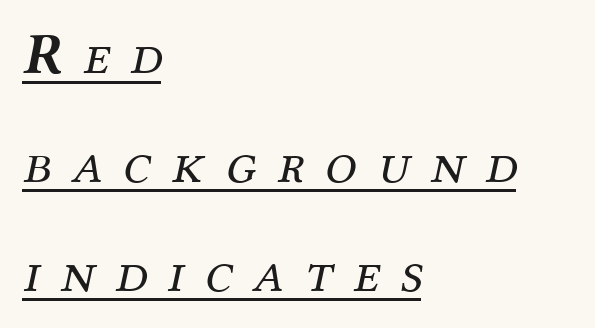
The image shows 57 px regular-weight serif type, italic (leaning right); set left-aligned, loose line spacing (1.91x), unusually wide letter spacing (+0.37 em), underlined; medium stroke contrast and a medium x-height.
